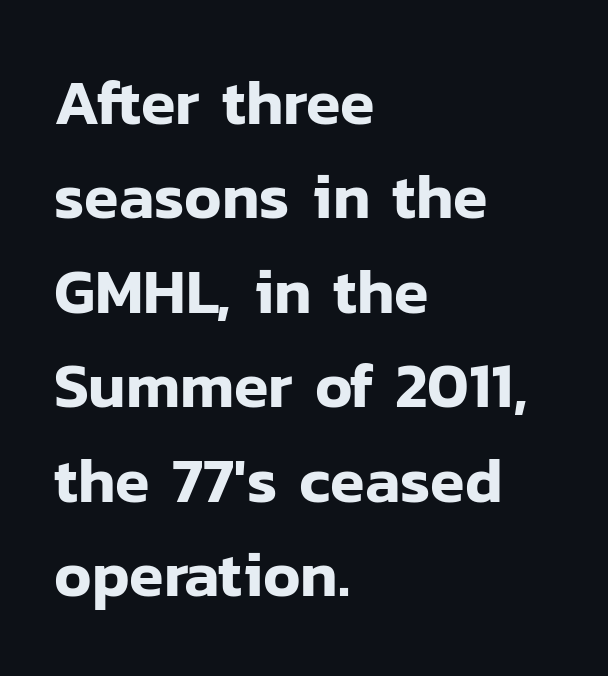
Q: Is the text italic (slanted)? A: No, it is upright.
Q: Is the typeface a serif or a sans-serif typeface? A: Sans-serif.
Q: Is the text underlined? A: No.
Q: How is the paragraph aligned? A: Left-aligned.
Q: Is the spacing between letters normal or unusually wide? A: Normal.
Q: Is the spacing between lines tight, normal or loose? A: Normal.
Q: Width (condensed, normal, or wide)? A: Normal.
Q: Stroke contrast? A: Low.
Q: x-height? A: Medium.
Q: Monospaced? A: No.
